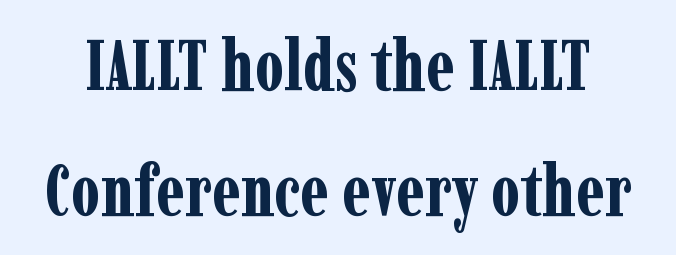
The image shows 71 px bold, condensed serif type, upright; set line spacing 1.76x, normal letter spacing, not underlined; low stroke contrast and a medium x-height.
